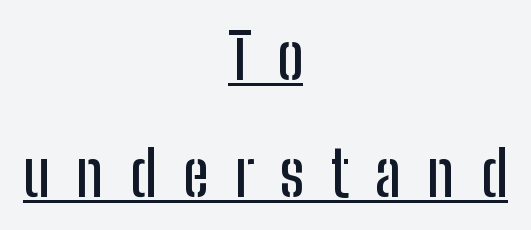
The image shows 62 px condensed sans-serif type, upright; set centered, line spacing 1.88x, unusually wide letter spacing (+0.42 em), underlined; low stroke contrast and a medium x-height.
